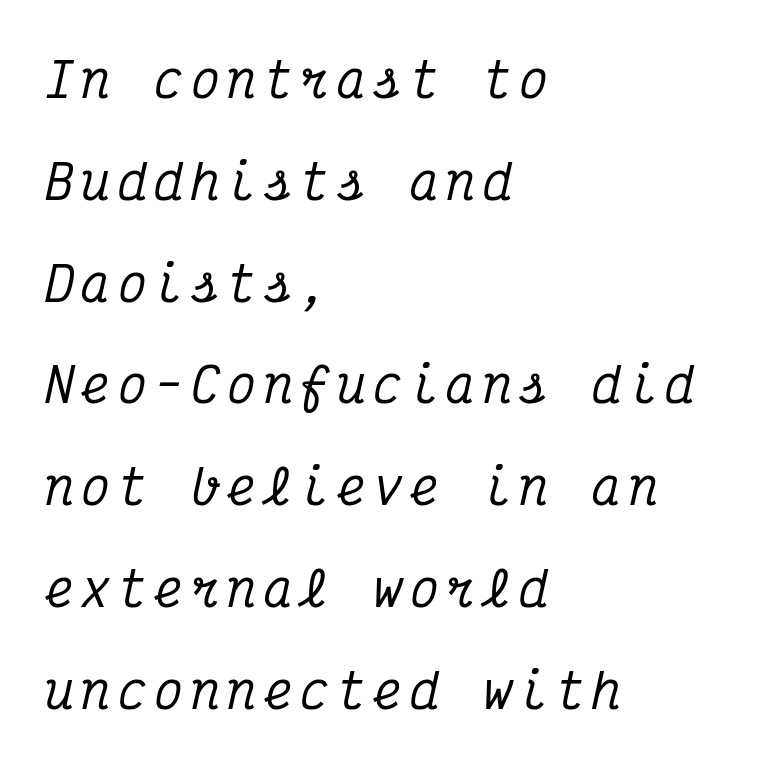
Q: Is the text italic (slanted)? A: Yes, it leans right by about 12 degrees.
Q: Is the typeface a serif or a sans-serif typeface? A: Serif.
Q: Is the text underlined? A: No.
Q: How is the paragraph aligned? A: Left-aligned.
Q: Is the spacing between lines tight, normal or loose? A: Loose.
Q: Width (condensed, normal, or wide)? A: Condensed.
Q: Stroke contrast? A: Medium.
Q: x-height? A: Medium.
Q: Monospaced? A: Yes.
